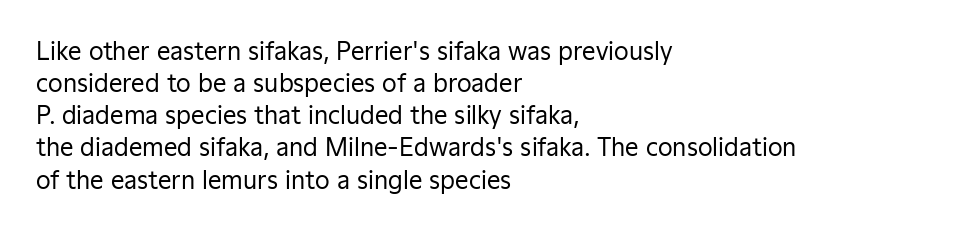
{"italic": "no", "bold": "no", "underline": "no", "align": "left", "line_spacing": "normal", "line_spacing_ratio": 1.34, "letter_spacing": "normal", "letter_spacing_em": 0.0, "glyph_px": 24}
